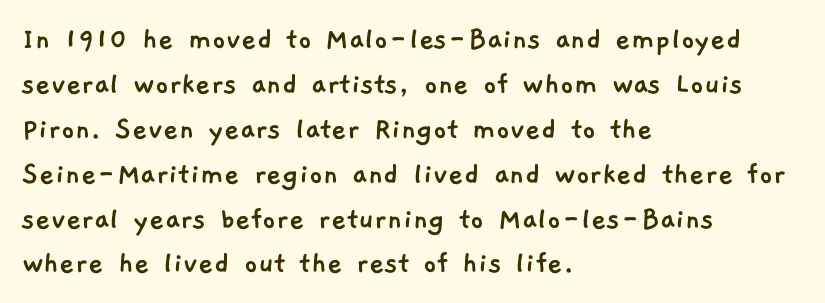
{"serif": "no", "width": "normal", "stroke_contrast": "low", "x_height": "medium", "monospaced": "no", "underline": "no", "align": "left", "line_spacing": "normal", "line_spacing_ratio": 1.36, "letter_spacing": "normal", "letter_spacing_em": 0.0, "glyph_px": 33}
